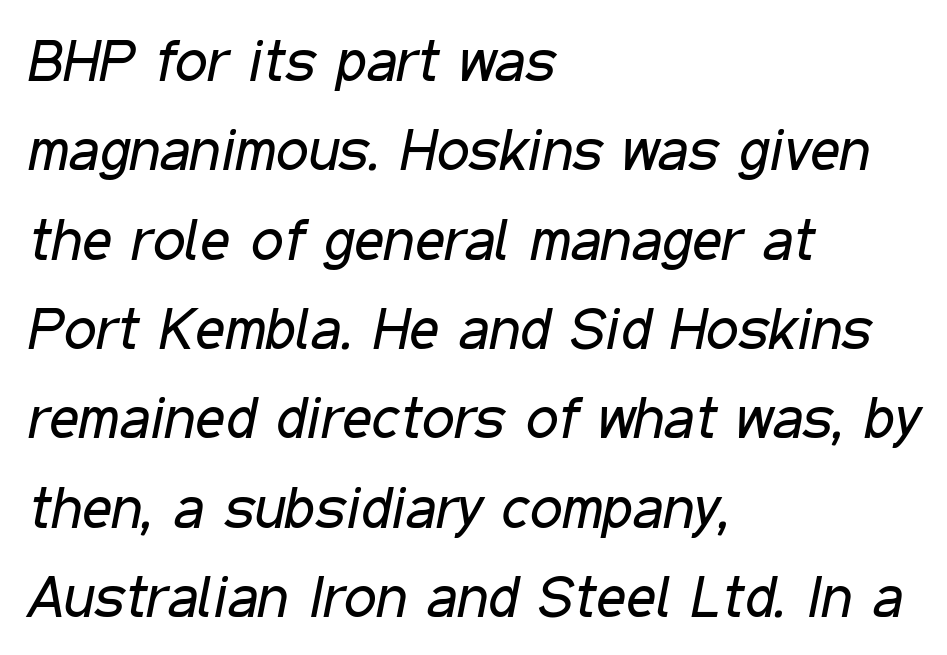
{"italic": "yes", "lean": "right", "slant_degrees": 11, "bold": "no", "weight": "regular", "width": "condensed", "stroke_contrast": "low", "x_height": "medium", "monospaced": "no", "underline": "no", "align": "left", "line_spacing": "normal", "line_spacing_ratio": 1.54, "letter_spacing": "normal", "letter_spacing_em": 0.0, "glyph_px": 58}
